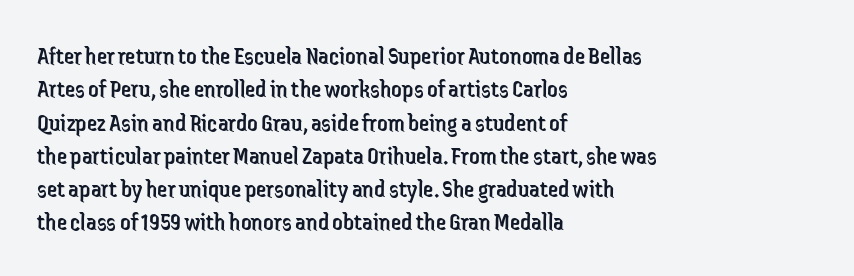
Compared with typical paragraphs, the rows here are spaced about the same. The letters stand straight up with perfectly vertical stems. Short and long lines alike share a common starting point at left. Is the stroke heavy? The answer is a plain regular-or-lighter. In terms of letterspacing, this is plain default setting. Just letters on the line, the space beneath them empty.
